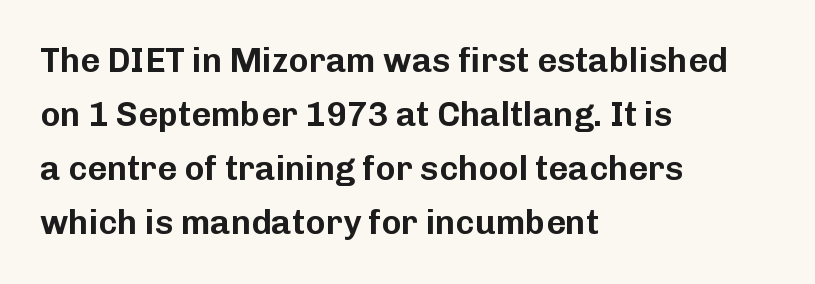
Think of a printed novel: that variable character pitch is what you see here. Serif or sans? Sans — the stroke terminals are bare. Baseline-to-baseline distance is the conventional proportion of letter height. The text block is weighted toward the left margin, trailing off unevenly rightward.
